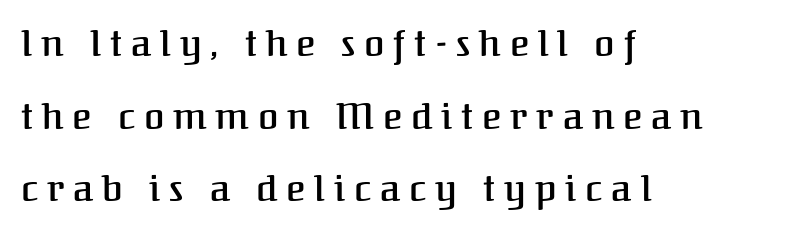
Line beginnings align vertically; line endings do not. Does the type have serifs? Yes, each stem ends in a small foot. If you measured baseline to baseline, you'd find a long distance. The passage shown is semibold, sitting just below true bold. Just letters on the line, the space beneath them empty. Proportional: the letters do not fall into vertical columns.
